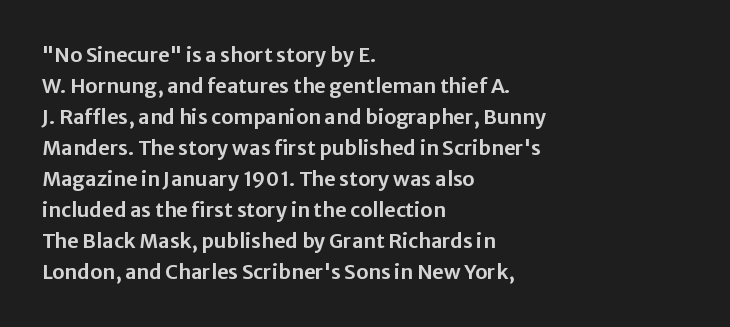
Layout note: lines flush left. Designer's note — italics off, roman on. The baseline area is clear. Reading down the column, the eye jumps a familiar distance to each next line. Default kerning and tracking; the words read as compact shapes.
